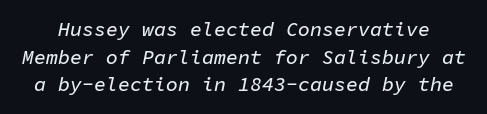
{"italic": "yes", "lean": "right", "slant_degrees": 11, "underline": "no", "line_spacing": "normal", "line_spacing_ratio": 1.38, "letter_spacing": "normal", "letter_spacing_em": 0.0, "glyph_px": 20}
